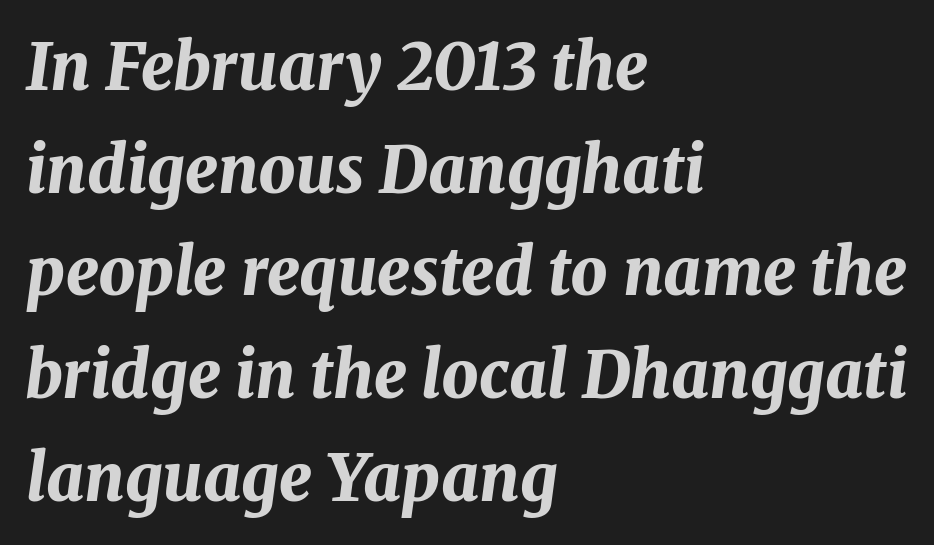
{"italic": "yes", "lean": "right", "slant_degrees": 8, "bold": "yes", "weight": "bold", "width": "normal", "stroke_contrast": "medium", "x_height": "medium", "monospaced": "no", "underline": "no", "align": "left", "line_spacing": "normal", "line_spacing_ratio": 1.58, "letter_spacing": "normal", "letter_spacing_em": 0.0, "glyph_px": 65}
